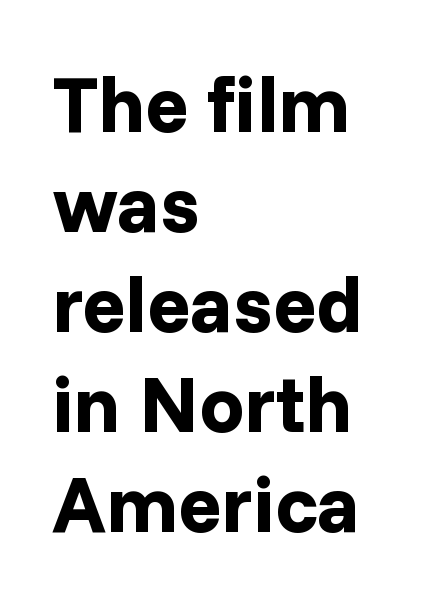
Q: Is the text bold? A: Yes.
Q: Is the text italic (slanted)? A: No, it is upright.
Q: Is the typeface a serif or a sans-serif typeface? A: Sans-serif.
Q: Is the text underlined? A: No.
Q: How is the paragraph aligned? A: Left-aligned.
Q: Is the spacing between letters normal or unusually wide? A: Normal.
Q: Is the spacing between lines tight, normal or loose? A: Normal.
Q: Width (condensed, normal, or wide)? A: Normal.
Q: Stroke contrast? A: Low.
Q: x-height? A: Medium.
Q: Monospaced? A: No.
